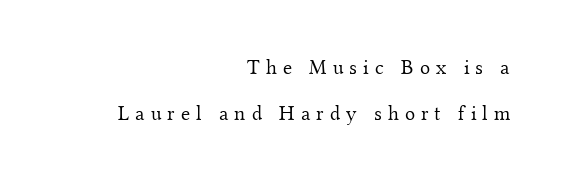
Q: Is the text bold? A: No.
Q: Is the text italic (slanted)? A: No, it is upright.
Q: Is the text underlined? A: No.
Q: How is the paragraph aligned? A: Right-aligned.
Q: Is the spacing between letters normal or unusually wide? A: Unusually wide.
Q: Is the spacing between lines tight, normal or loose? A: Loose.
